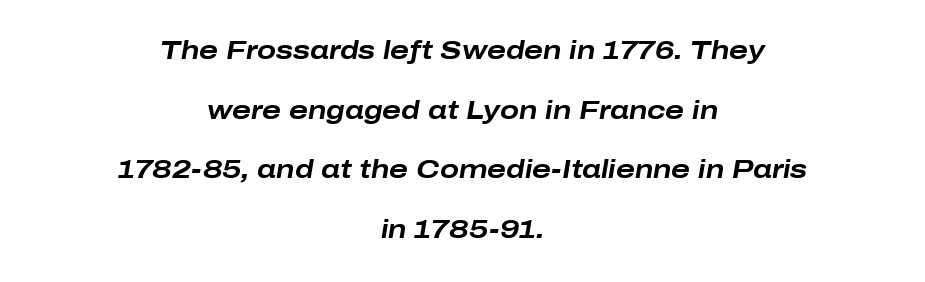
Does the leading feel generous? Absolutely, it's lavish. Compared with ordinary roman type, these characters are visibly tilted. Plain, unruled lines of type. As a designer I'd log this as weight 700, bold.
